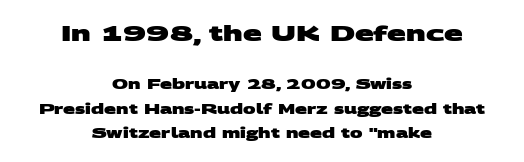
The image shows 22 px bold type; set centered, line spacing 1.75x, normal letter spacing, not underlined; the first (top) block is 1.57x larger.
